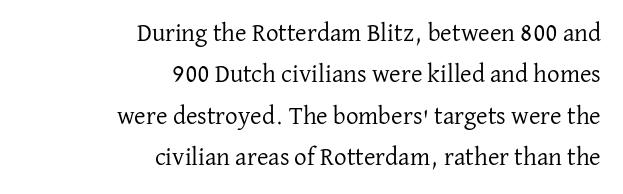
The image shows 25 px text type, upright; set right-aligned, normal line spacing (1.66x), normal letter spacing, not underlined.
